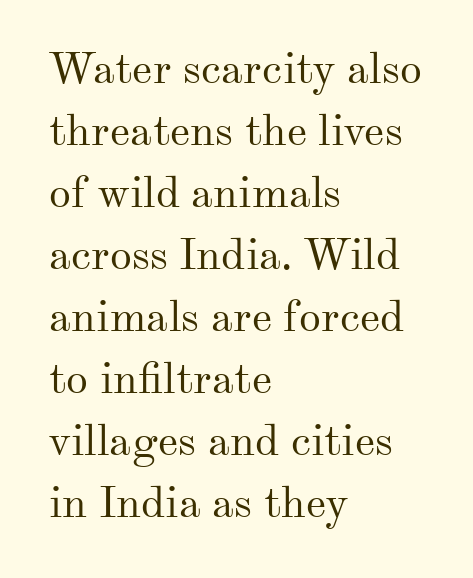
The letters carry serifs — small finishing strokes at the ends of their stems. Notice how the stems are strictly vertical — no italics here. The typesetter chose a ragged-right arrangement here. A clean baseline with only descenders dipping below it. Honestly, the letter spacing is just normal — you wouldn't notice it.
